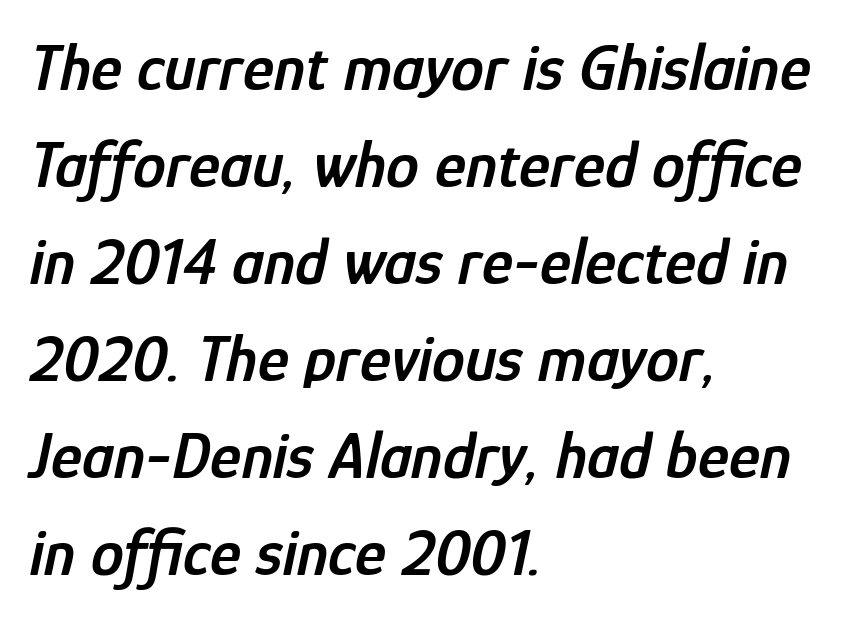
Q: Is the text bold? A: Semi-bold.
Q: Is the text italic (slanted)? A: Yes, it leans right by about 12 degrees.
Q: Is the text underlined? A: No.
Q: How is the paragraph aligned? A: Left-aligned.
Q: Is the spacing between letters normal or unusually wide? A: Normal.
Q: Is the spacing between lines tight, normal or loose? A: Normal.
Q: Width (condensed, normal, or wide)? A: Condensed.
Q: Stroke contrast? A: Low.
Q: x-height? A: Medium.
Q: Monospaced? A: No.
